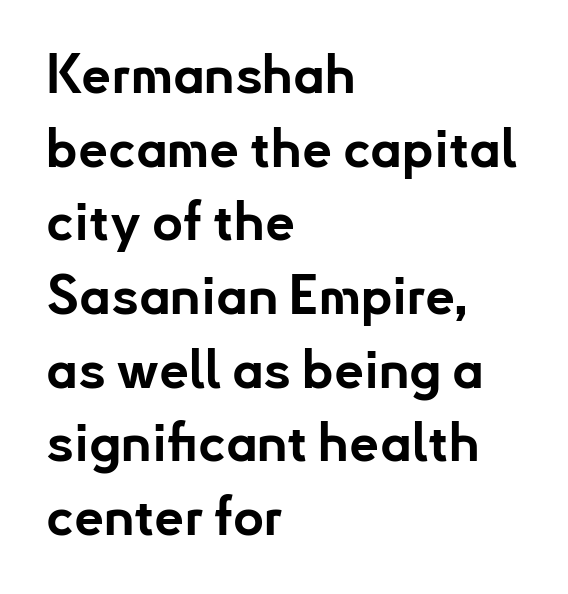
The image shows 53 px bold sans-serif type, upright; set left-aligned, normal line spacing (1.39x), normal letter spacing, not underlined; low stroke contrast and a small x-height.
